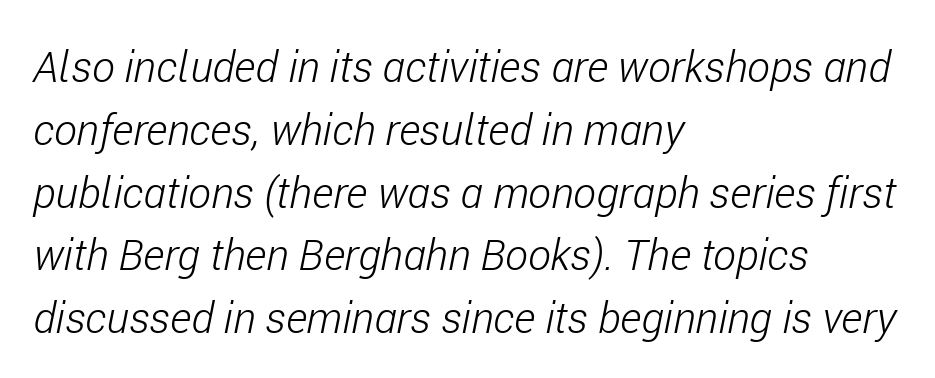
{"italic": "yes", "lean": "right", "slant_degrees": 11, "bold": "no", "weight": "light", "width": "condensed", "stroke_contrast": "low", "x_height": "medium", "monospaced": "no", "underline": "no", "align": "left", "line_spacing": "normal", "line_spacing_ratio": 1.46, "letter_spacing": "normal", "letter_spacing_em": 0.0, "glyph_px": 43}
